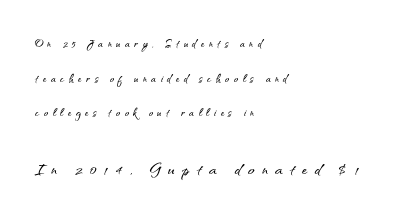
Q: Is the text italic (slanted)? A: Yes.
Q: Is the text underlined? A: No.
Q: How is the paragraph aligned? A: Left-aligned.
Q: Is the spacing between letters normal or unusually wide? A: Unusually wide.
Q: Is the spacing between lines tight, normal or loose? A: Loose.
Q: Which block of text is set in a larger size, the first (top) or the second (bottom)? A: The second (bottom) one.
